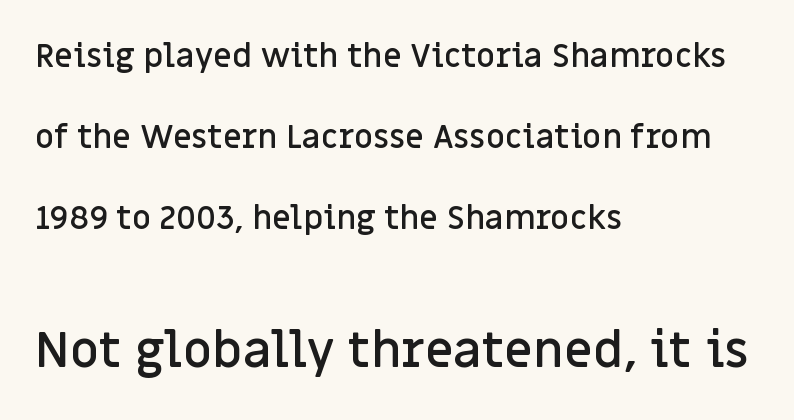
The image shows 50 px semibold sans-serif type, upright; set left-aligned, loose line spacing (2.45x), normal letter spacing, not underlined; the second (bottom) block is 1.52x larger; low stroke contrast and a large x-height.
